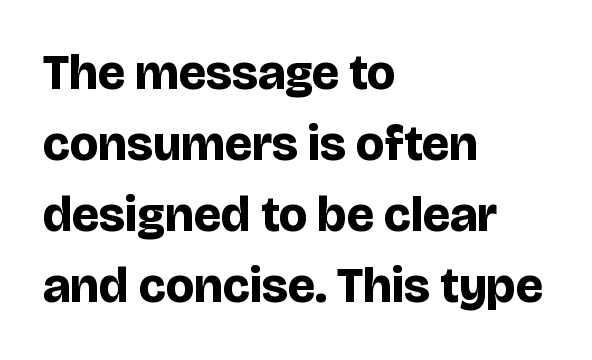
Anything drawn beneath the words? Only blank space. Each glyph is drawn with heavy, bold strokes. Quick note: interline space is typical. These lines are set flush left with a ragged right edge. The gaps between neighbouring characters are ordinary and unremarkable.
